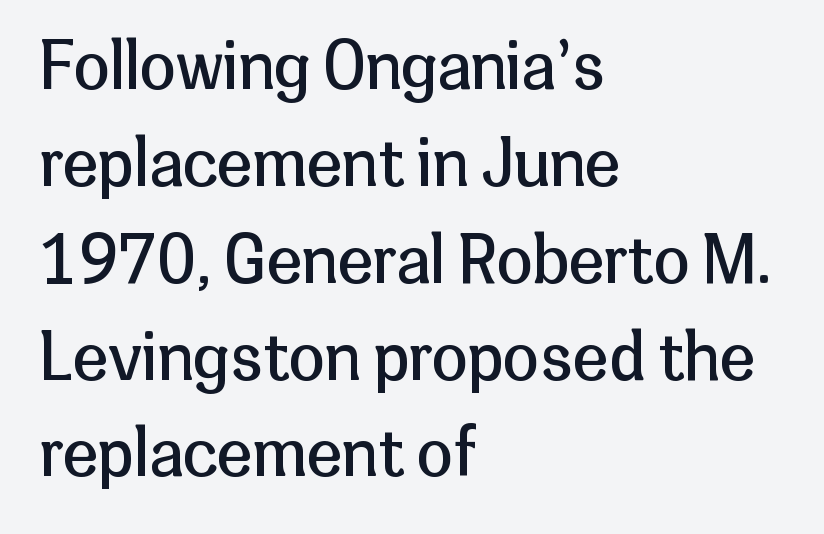
The image shows 65 px regular-weight sans-serif type, upright; set left-aligned, normal line spacing (1.49x), normal letter spacing, not underlined; low stroke contrast and a medium x-height.
